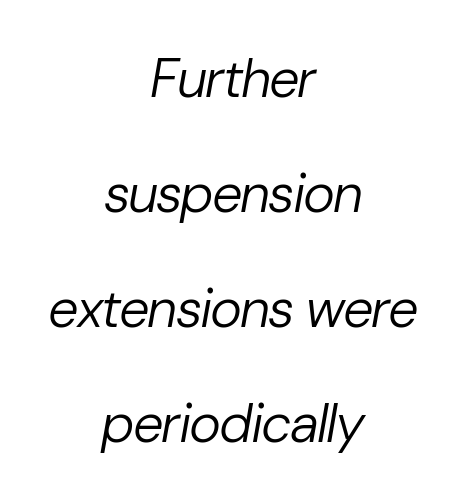
The image shows 54 px regular-weight type, italic (leaning right); set centered, loose line spacing (2.13x), normal letter spacing, not underlined; low stroke contrast and a medium x-height.
